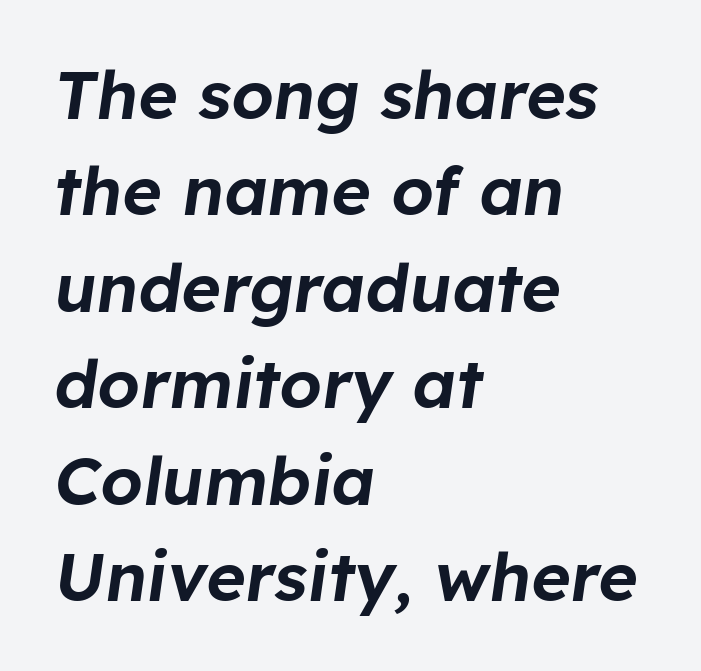
The rows are spaced the way most documents space them. Honestly, the letter spacing is just normal — you wouldn't notice it. The text block is weighted toward the left margin, trailing off unevenly rightward. There's an unmistakable incline to the writing here.
